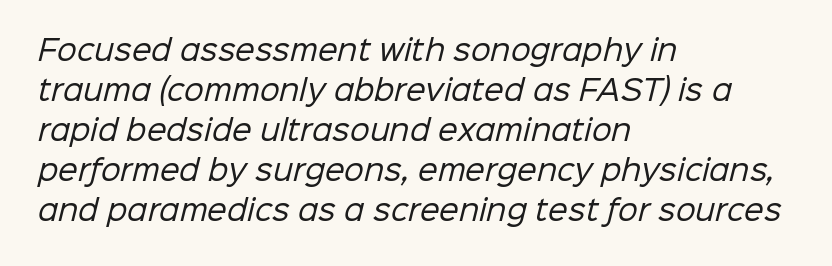
{"serif": "no", "bold": "no", "weight": "regular", "width": "normal", "stroke_contrast": "low", "x_height": "medium", "monospaced": "no", "underline": "no", "align": "left", "line_spacing": "normal", "line_spacing_ratio": 1.43, "letter_spacing": "normal", "letter_spacing_em": 0.0, "glyph_px": 28}
